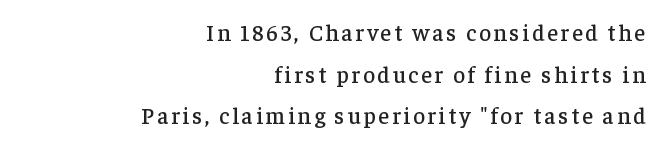
Q: Is the text italic (slanted)? A: No, it is upright.
Q: Is the text underlined? A: No.
Q: How is the paragraph aligned? A: Right-aligned.
